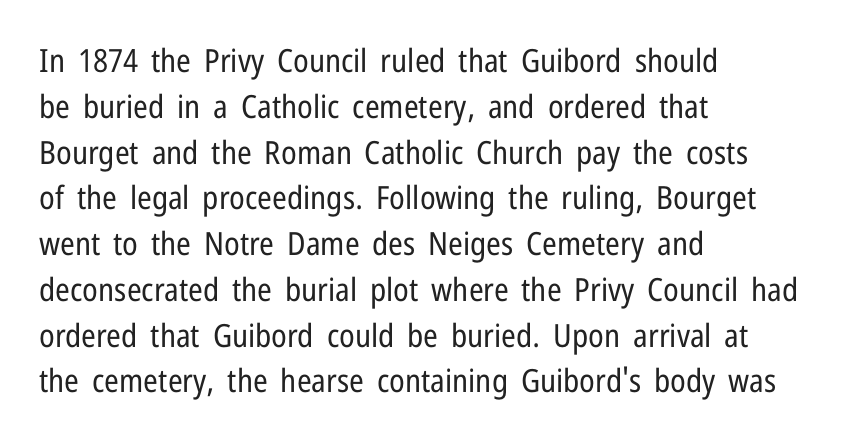
The image shows 32 px regular-weight, condensed sans-serif type, upright; set left-aligned, normal line spacing (1.43x), normal letter spacing, not underlined; low stroke contrast and a medium x-height.
